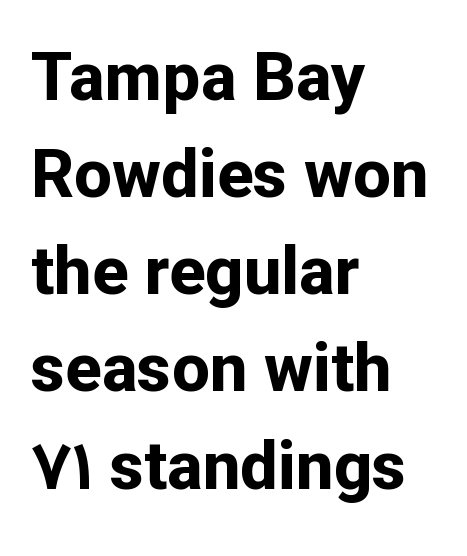
The image shows 67 px bold sans-serif type, upright; set left-aligned, normal line spacing (1.45x), normal letter spacing, not underlined; low stroke contrast and a medium x-height.
